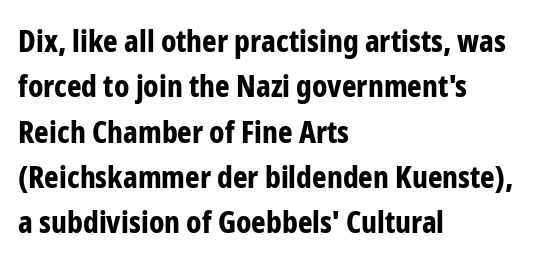
Q: Is the text bold? A: Yes.
Q: Is the text italic (slanted)? A: No, it is upright.
Q: Is the typeface a serif or a sans-serif typeface? A: Sans-serif.
Q: Is the text underlined? A: No.
Q: How is the paragraph aligned? A: Left-aligned.
Q: Is the spacing between letters normal or unusually wide? A: Normal.
Q: Is the spacing between lines tight, normal or loose? A: Normal.
Q: Width (condensed, normal, or wide)? A: Condensed.
Q: Stroke contrast? A: Low.
Q: x-height? A: Medium.
Q: Monospaced? A: No.
